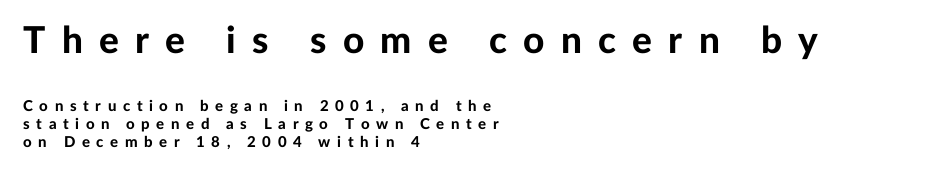
{"serif": "no", "italic": "no", "bold": "yes", "weight": "bold", "width": "normal", "stroke_contrast": "low", "x_height": "medium", "monospaced": "no", "underline": "no", "align": "left", "line_spacing_ratio": 1.22, "letter_spacing": "wide", "letter_spacing_em": 0.44, "larger_block": "first", "size_ratio": 2.47, "glyph_px": 37}
